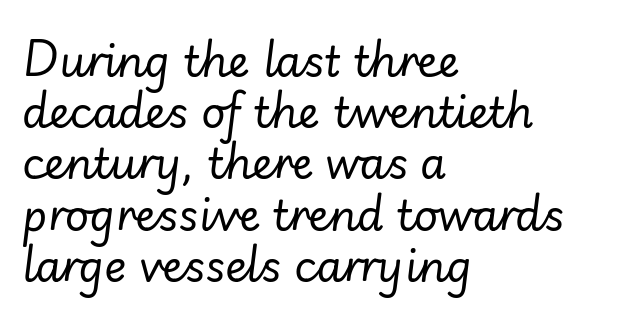
The image shows 42 px regular-weight type, italic (leaning right); set left-aligned, line spacing 1.22x, normal letter spacing, not underlined; low stroke contrast and a small x-height.
